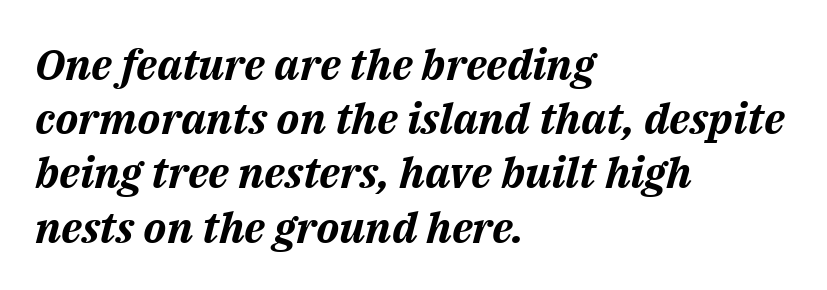
{"italic": "yes", "lean": "right", "slant_degrees": 14, "bold": "yes", "weight": "bold", "width": "normal", "stroke_contrast": "medium", "x_height": "medium", "monospaced": "no", "underline": "no", "align": "left", "line_spacing": "normal", "line_spacing_ratio": 1.26, "letter_spacing": "normal", "letter_spacing_em": 0.0, "glyph_px": 43}
